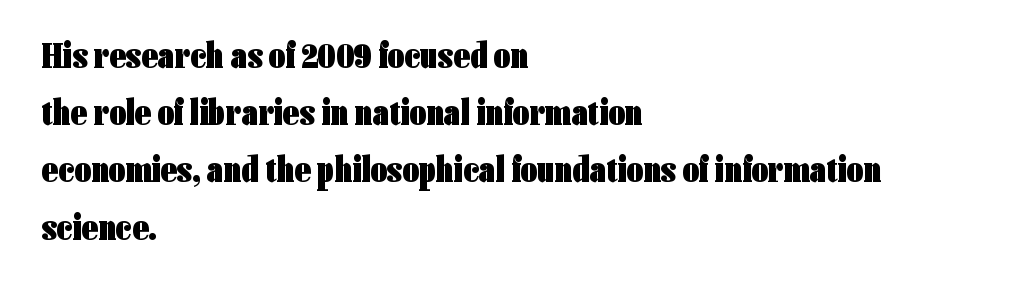
{"serif": "no", "italic": "no", "bold": "yes", "weight": "heavy", "width": "condensed", "stroke_contrast": "low", "x_height": "medium", "monospaced": "no", "underline": "no", "align": "left", "line_spacing": "normal", "line_spacing_ratio": 1.59, "letter_spacing": "normal", "letter_spacing_em": 0.0, "glyph_px": 36}
